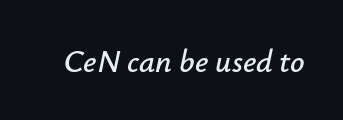
Q: Is the text italic (slanted)? A: Yes, it leans right by about 12 degrees.
Q: Is the text underlined? A: No.
Q: Is the spacing between letters normal or unusually wide? A: Normal.
Q: Width (condensed, normal, or wide)? A: Normal.
Q: Stroke contrast? A: Low.
Q: x-height? A: Small.
Q: Monospaced? A: No.
